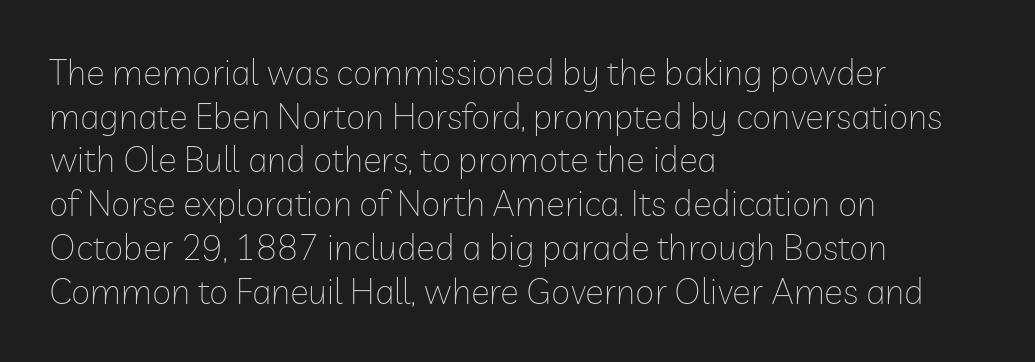
The image shows 35 px thin sans-serif type, upright; set left-aligned, normal line spacing (1.25x), normal letter spacing, not underlined; low stroke contrast and a medium x-height.
